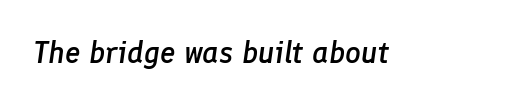
The image shows 31 px semibold type, italic (leaning right); set normal letter spacing, not underlined; low stroke contrast and a medium x-height.
